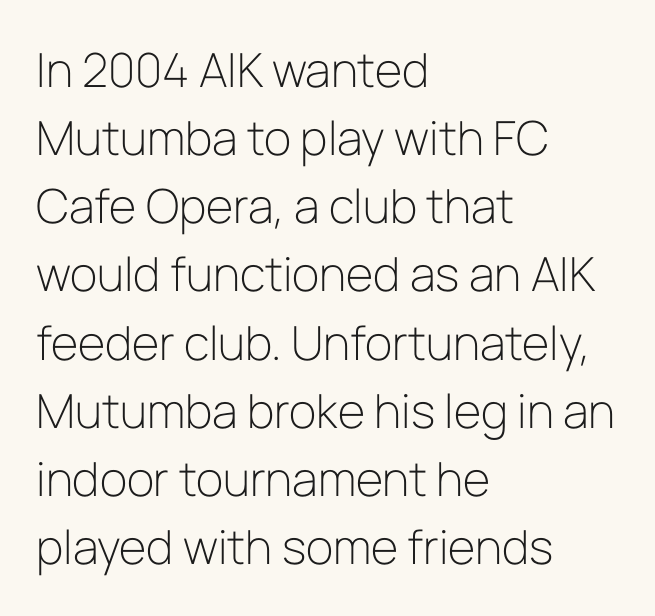
Looks like regular typesetting: each glyph gets only the width it needs. Successive baselines arrive at the customary interval. The passage shown is not bold in any degree. The compositor pushed each line to the left boundary.
